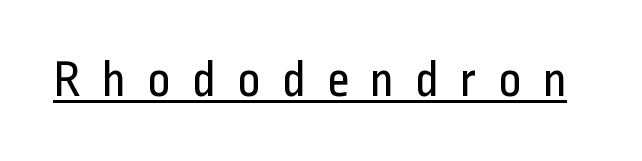
Look at the bottom of the vertical strokes: they stop flat, with no serifs. Characters follow at a spacing far wider than the type designer built in. What decoration does the sample have? An underline. The passage shown is typed in a proportional face where columns would drift.
